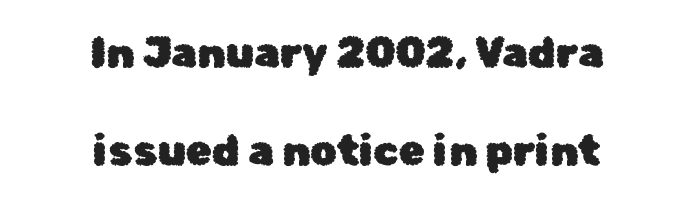
Q: Is the text italic (slanted)? A: No, it is upright.
Q: Is the typeface a serif or a sans-serif typeface? A: Sans-serif.
Q: Is the text underlined? A: No.
Q: How is the paragraph aligned? A: Centered.
Q: Is the spacing between letters normal or unusually wide? A: Normal.
Q: Is the spacing between lines tight, normal or loose? A: Loose.
Q: Width (condensed, normal, or wide)? A: Normal.
Q: Stroke contrast? A: Low.
Q: x-height? A: Medium.
Q: Monospaced? A: No.
